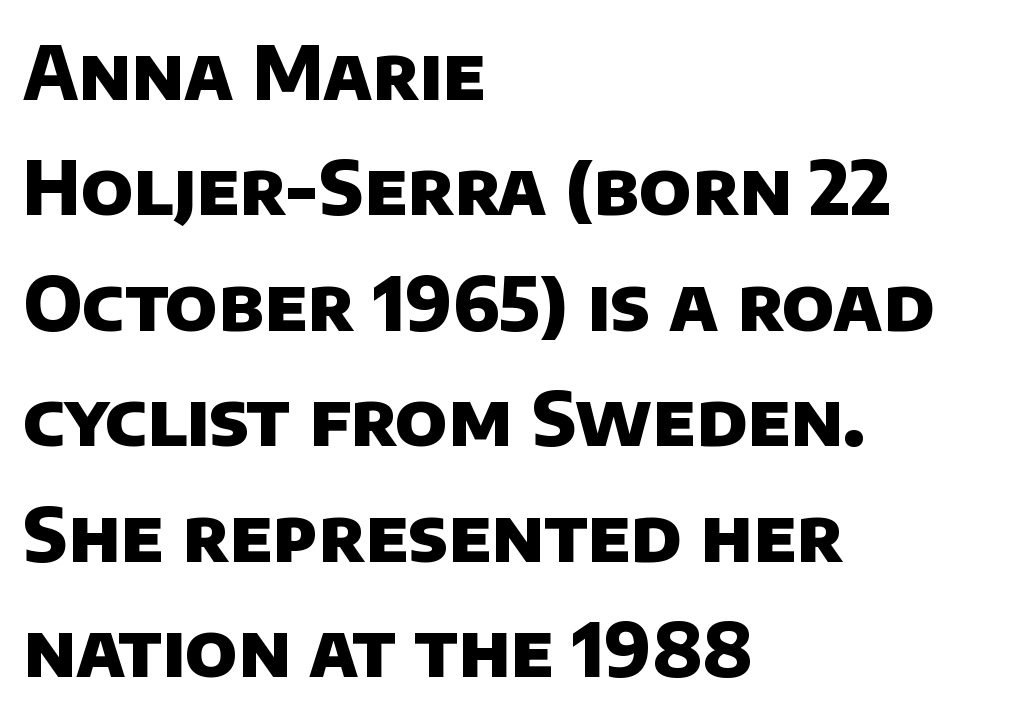
Q: Is the text bold? A: Yes.
Q: Is the typeface a serif or a sans-serif typeface? A: Sans-serif.
Q: Is the text underlined? A: No.
Q: How is the paragraph aligned? A: Left-aligned.
Q: Is the spacing between letters normal or unusually wide? A: Normal.
Q: Is the spacing between lines tight, normal or loose? A: Normal.
Q: Width (condensed, normal, or wide)? A: Normal.
Q: Stroke contrast? A: Low.
Q: x-height? A: Large.
Q: Monospaced? A: No.
